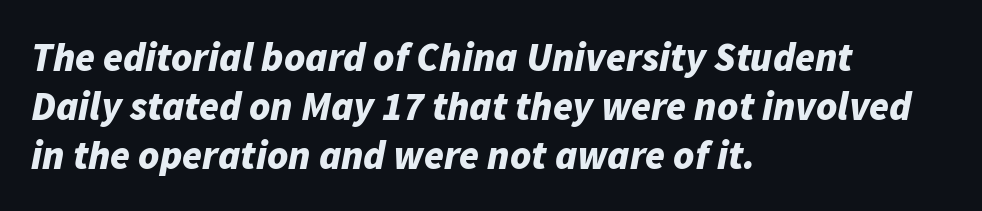
Looks like regular typesetting: each glyph gets only the width it needs. The glyphs look as if they've been sheared to an angle. The rendering uses a bold face; every stroke is thick and dark. The rendering keeps characters at their native spacing. Teacher's note: observe the even left margin — that is flush-left alignment. Descenders hang freely into open space.
